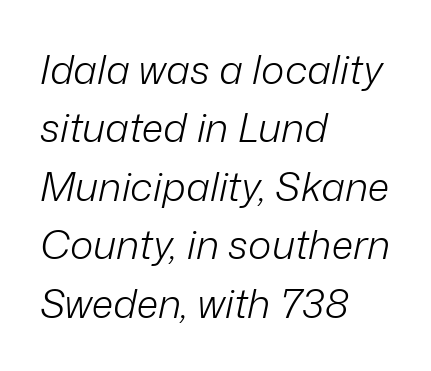
{"italic": "yes", "lean": "right", "slant_degrees": 12, "bold": "no", "weight": "light", "width": "normal", "stroke_contrast": "low", "x_height": "medium", "monospaced": "no", "underline": "no", "align": "left", "line_spacing": "normal", "line_spacing_ratio": 1.46, "letter_spacing": "normal", "letter_spacing_em": 0.0, "glyph_px": 40}
